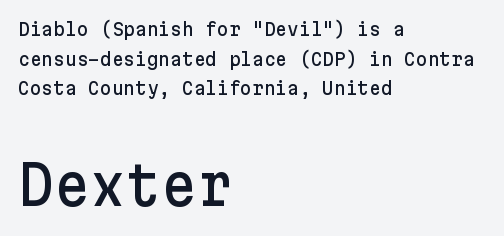
The image shows 55 px sans-serif type, upright; set left-aligned, normal line spacing (1.65x), normal letter spacing, not underlined; the second (bottom) block is 3.06x larger; low stroke contrast and a medium x-height.
